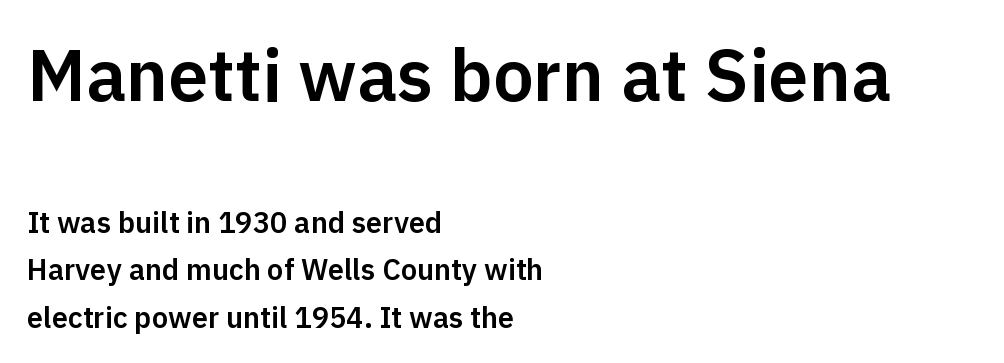
Q: Is the text italic (slanted)? A: No, it is upright.
Q: Is the typeface a serif or a sans-serif typeface? A: Sans-serif.
Q: Is the text underlined? A: No.
Q: How is the paragraph aligned? A: Left-aligned.
Q: Is the spacing between letters normal or unusually wide? A: Normal.
Q: Is the spacing between lines tight, normal or loose? A: Normal.
Q: Which block of text is set in a larger size, the first (top) or the second (bottom)? A: The first (top) one.
Q: Width (condensed, normal, or wide)? A: Normal.
Q: Stroke contrast? A: Low.
Q: x-height? A: Medium.
Q: Monospaced? A: No.
